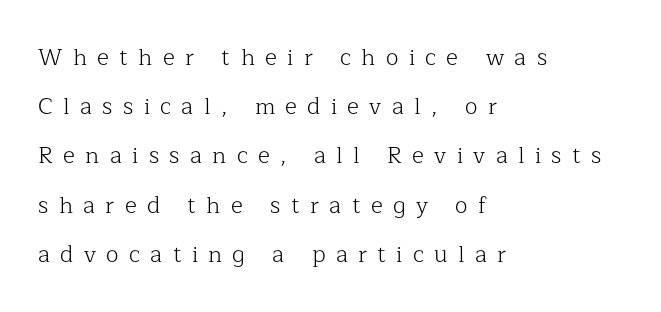
Letters rest on an invisible, unmarked baseline. Characters follow at a spacing far wider than the type designer built in. The lines are quadded left. Heaviness? Minimal to ordinary, like unemphasized prose. The passage shown stacks its lines with a broad gap.
